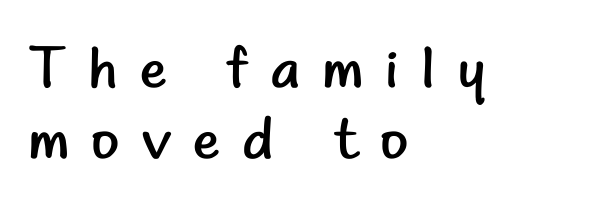
A quiet, ordinary-to-light weight characterises the typeface. The glyphs are unaccompanied by any horizontal stroke below them. You can tell from the bare stems that sans-serif type was used. Spacing verdict: proportional, widths tailored to each character.
